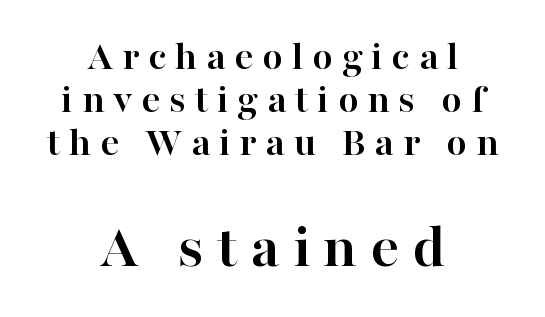
The image shows 63 px semibold serif type, upright; set centered, tight line spacing (1.02x), unusually wide letter spacing (+0.21 em), not underlined; the second (bottom) block is 1.5x larger; high stroke contrast and a medium x-height.
